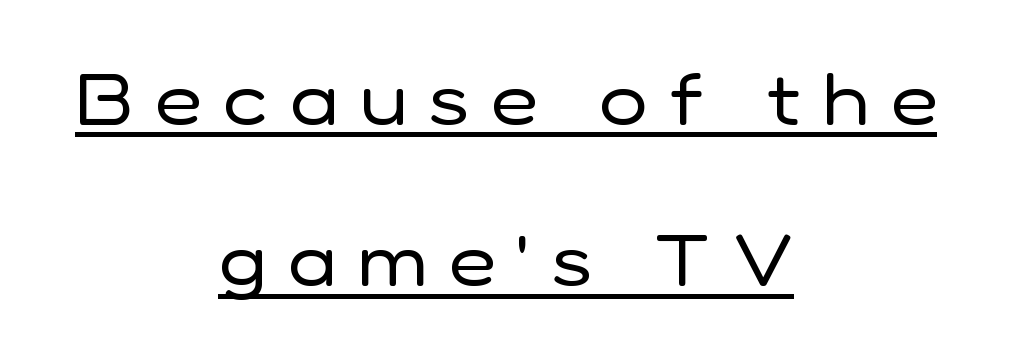
{"serif": "no", "italic": "no", "bold": "no", "weight": "regular", "width": "normal", "stroke_contrast": "low", "x_height": "medium", "monospaced": "no", "underline": "yes", "align": "center", "line_spacing": "loose", "line_spacing_ratio": 2.24, "letter_spacing": "wide", "letter_spacing_em": 0.31, "glyph_px": 72}
